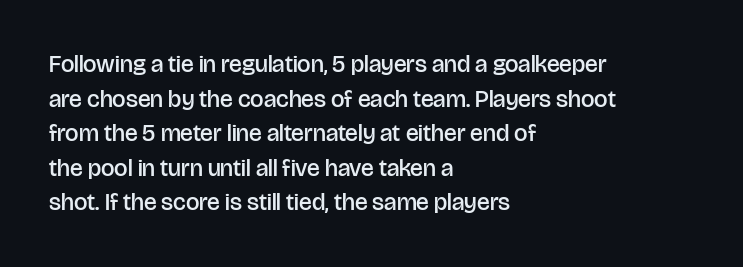
Q: Is the text bold? A: Semi-bold.
Q: Is the text italic (slanted)? A: No, it is upright.
Q: Is the text underlined? A: No.
Q: How is the paragraph aligned? A: Left-aligned.
Q: Is the spacing between letters normal or unusually wide? A: Normal.
Q: Is the spacing between lines tight, normal or loose? A: Normal.
